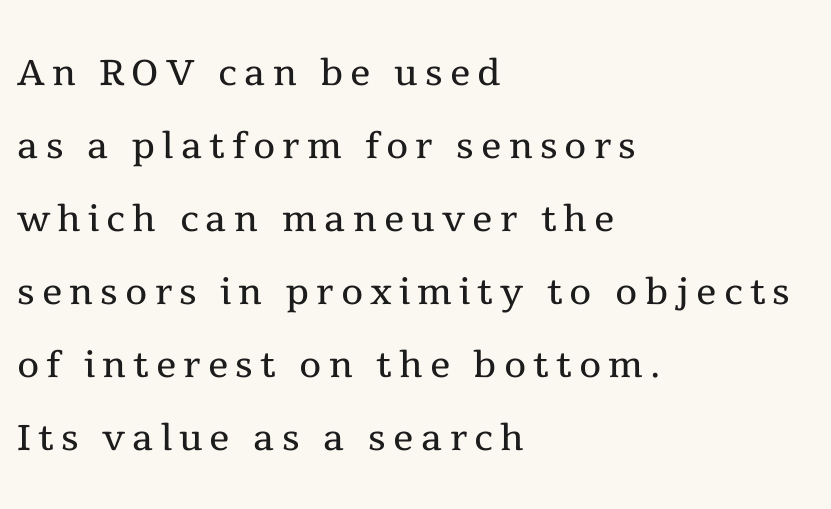
The image shows 51 px regular-weight serif type, upright; set left-aligned, normal line spacing (1.43x), not underlined; a medium x-height.
